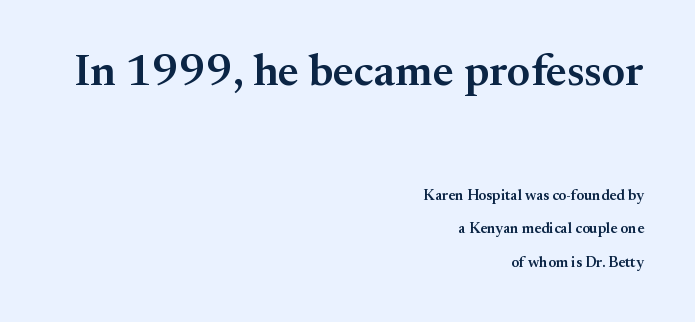
Summary of weight: moderately heavy, a semibold. This sample uses plain, unmodified letter spacing. The first block has been scaled up relative to the second. These lines stand farther apart than default settings would place them.
